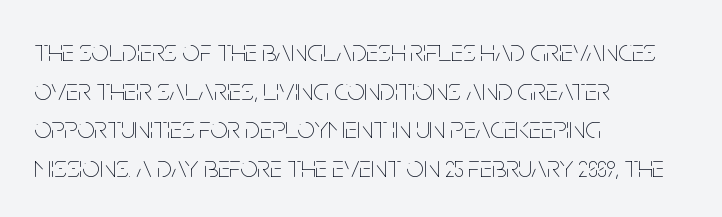
{"italic": "no", "bold": "no", "weight": "thin", "width": "condensed", "stroke_contrast": "low", "x_height": "large", "monospaced": "no", "underline": "no", "align": "left", "line_spacing": "normal", "line_spacing_ratio": 1.25, "letter_spacing": "normal", "letter_spacing_em": 0.0, "glyph_px": 31}
